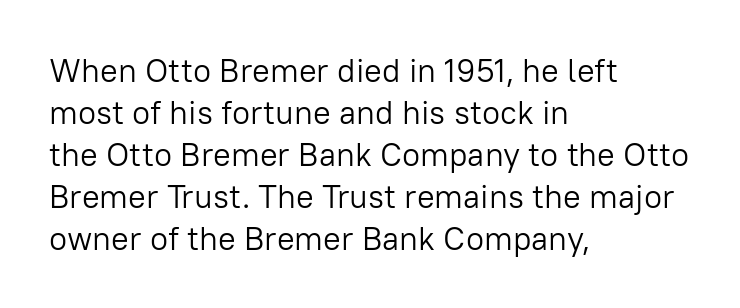
Type style note: lacks serifs. Evenly set lines give the paragraph a standard silhouette. The string is rendered with underlining switched off. Does extra space separate the letters? No, they use regular spacing. In CSS terms this would be text-align: left. Ascenders rise straight up at ninety degrees.
